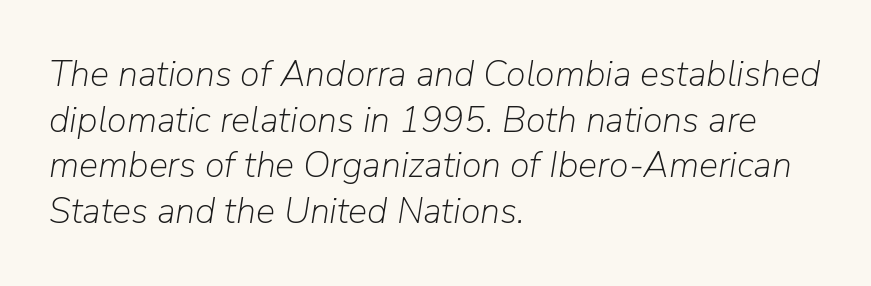
The image shows 36 px light type, italic (leaning right); set left-aligned, normal line spacing (1.27x), normal letter spacing, not underlined; low stroke contrast and a medium x-height.
